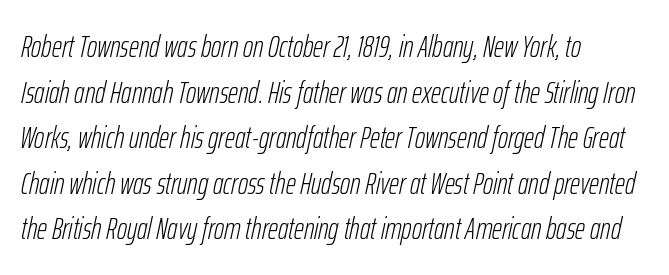
Q: Is the text bold? A: No.
Q: Is the text italic (slanted)? A: Yes, it leans right by about 12 degrees.
Q: Is the text underlined? A: No.
Q: How is the paragraph aligned? A: Left-aligned.
Q: Is the spacing between letters normal or unusually wide? A: Normal.
Q: Is the spacing between lines tight, normal or loose? A: Normal.
Q: Width (condensed, normal, or wide)? A: Condensed.
Q: Stroke contrast? A: Low.
Q: x-height? A: Medium.
Q: Monospaced? A: No.
